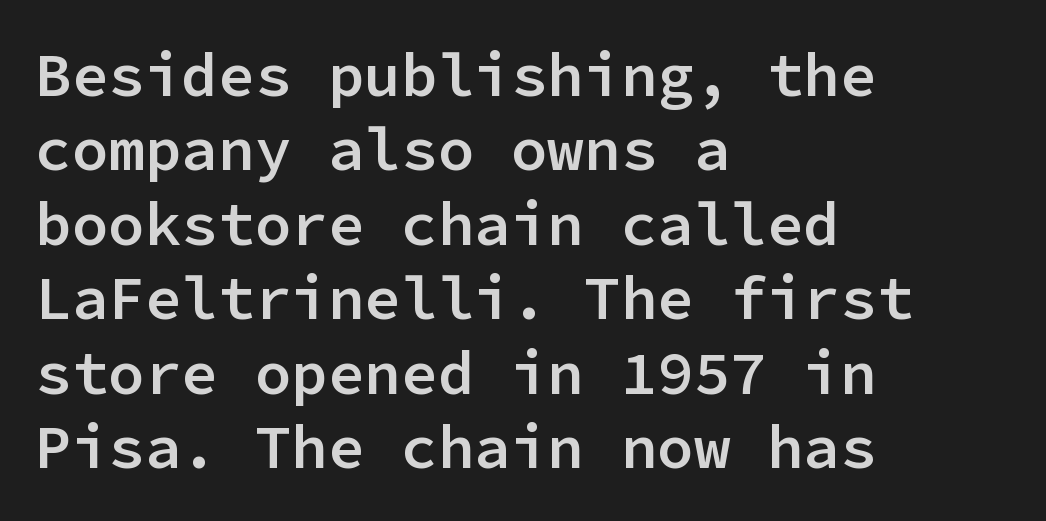
{"serif": "no", "italic": "no", "bold": "semi", "weight": "semibold", "width": "normal", "stroke_contrast": "low", "x_height": "medium", "monospaced": "yes", "underline": "no", "align": "left", "line_spacing_ratio": 1.22, "letter_spacing": "normal", "letter_spacing_em": 0.0, "glyph_px": 61}
